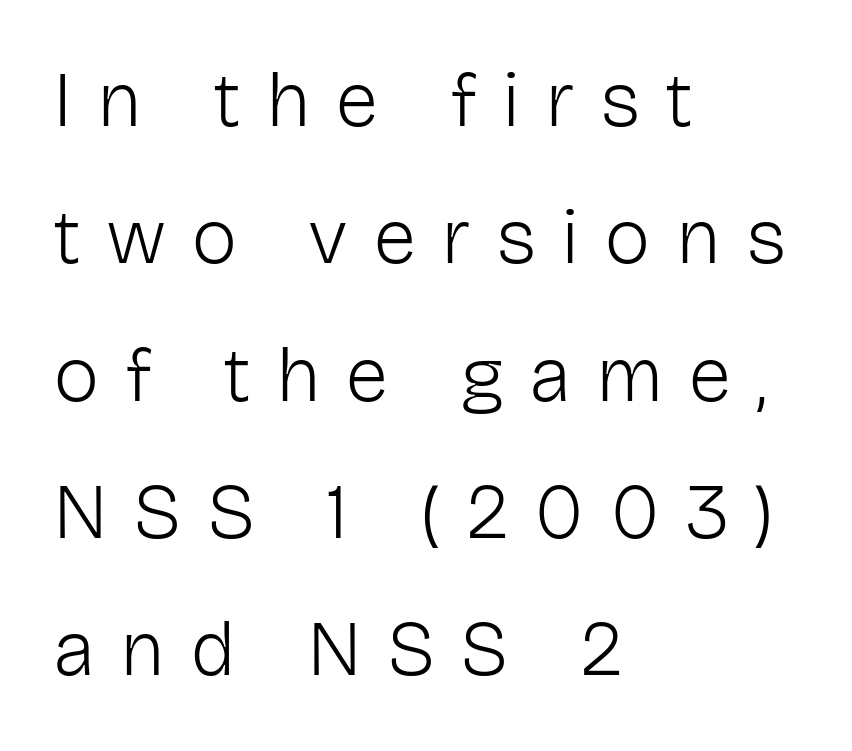
Q: Is the text bold? A: No.
Q: Is the text italic (slanted)? A: No, it is upright.
Q: Is the typeface a serif or a sans-serif typeface? A: Sans-serif.
Q: Is the text underlined? A: No.
Q: How is the paragraph aligned? A: Left-aligned.
Q: Is the spacing between letters normal or unusually wide? A: Unusually wide.
Q: Width (condensed, normal, or wide)? A: Normal.
Q: Stroke contrast? A: Low.
Q: x-height? A: Medium.
Q: Monospaced? A: No.
